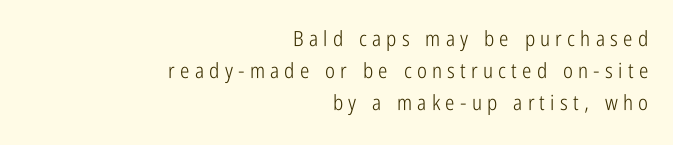
The image shows 21 px text type, upright; set right-aligned, normal line spacing (1.53x), unusually wide letter spacing (+0.25 em), not underlined.
